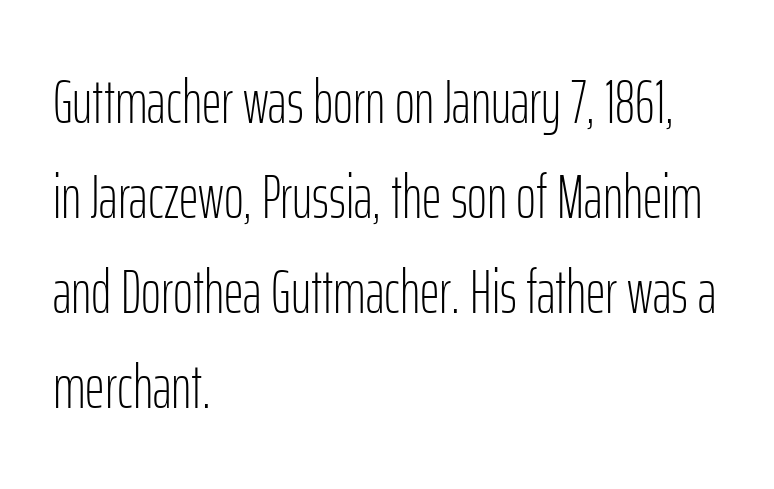
Q: Is the text bold? A: No.
Q: Is the text italic (slanted)? A: No, it is upright.
Q: Is the typeface a serif or a sans-serif typeface? A: Sans-serif.
Q: Is the text underlined? A: No.
Q: How is the paragraph aligned? A: Left-aligned.
Q: Is the spacing between letters normal or unusually wide? A: Normal.
Q: Is the spacing between lines tight, normal or loose? A: Normal.
Q: Width (condensed, normal, or wide)? A: Condensed.
Q: Stroke contrast? A: Low.
Q: x-height? A: Medium.
Q: Monospaced? A: No.
